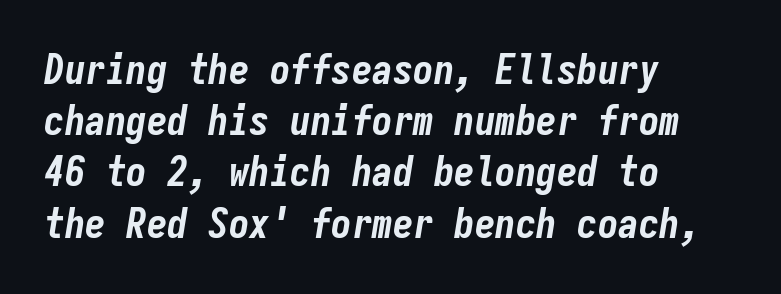
A typesetter would mark this as italic. How are the letters spaced? Ordinarily, with no added tracking. Descender tails drop into unmarked territory. Regarding leading, the lines here are spaced in the standard way. If you drew a ruler down the left edge, every line would touch it. You could count columns in this text — the font is strictly monospaced.
